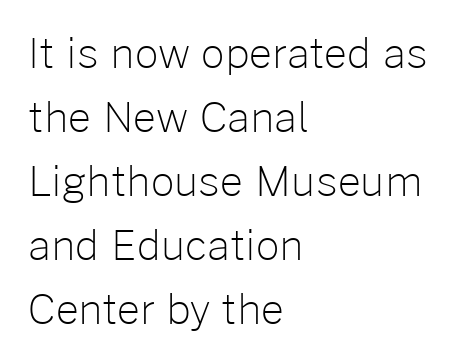
{"serif": "no", "italic": "no", "bold": "no", "weight": "light", "width": "normal", "stroke_contrast": "low", "x_height": "medium", "monospaced": "no", "underline": "no", "align": "left", "line_spacing": "normal", "line_spacing_ratio": 1.56, "letter_spacing": "normal", "letter_spacing_em": 0.0, "glyph_px": 41}
